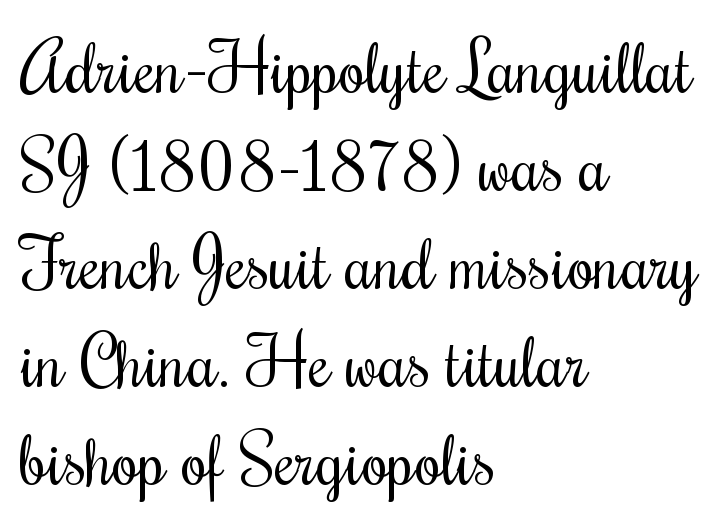
{"bold": "no", "weight": "regular", "width": "condensed", "stroke_contrast": "medium", "x_height": "small", "monospaced": "no", "underline": "no", "align": "left", "line_spacing": "normal", "line_spacing_ratio": 1.42, "letter_spacing": "normal", "letter_spacing_em": 0.0, "glyph_px": 69}
